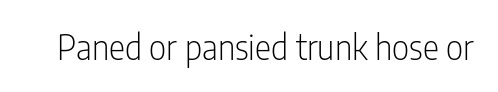
Q: Is the text bold? A: No.
Q: Is the text italic (slanted)? A: No, it is upright.
Q: Is the typeface a serif or a sans-serif typeface? A: Sans-serif.
Q: Is the text underlined? A: No.
Q: Is the spacing between letters normal or unusually wide? A: Normal.
Q: Width (condensed, normal, or wide)? A: Condensed.
Q: Stroke contrast? A: Low.
Q: x-height? A: Medium.
Q: Monospaced? A: No.
